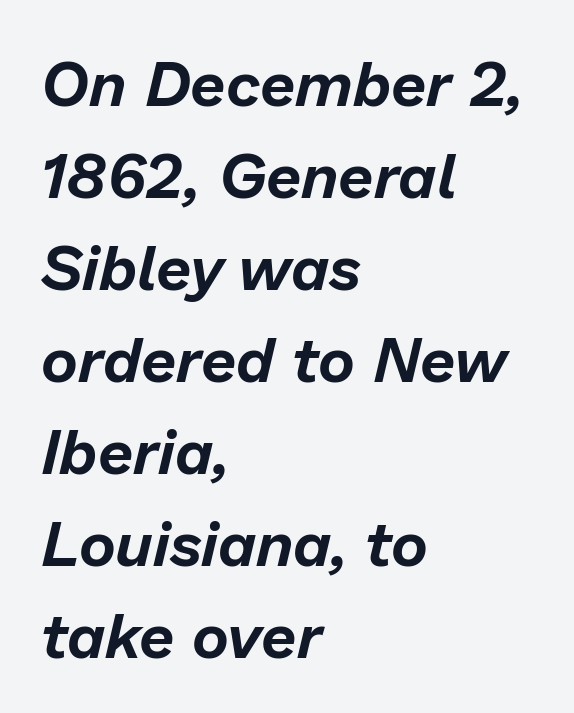
The ragged edge is on the right, which tells us the setting is flush left. The passage shown is typed in a proportional face where columns would drift. The line-height multiplier appears to be the usual default. The passage shown leans; its letterforms are oblique. Inter-character spacing is left at the font's built-in metrics.
